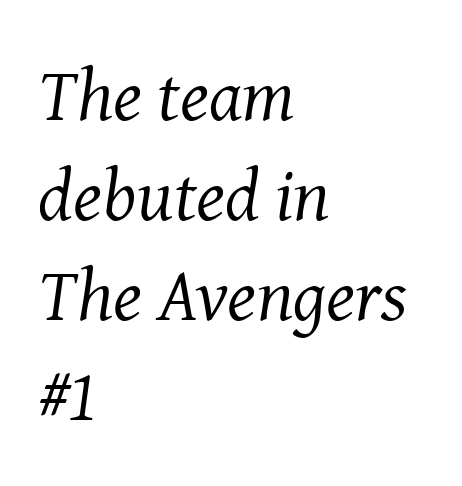
Q: Is the text bold? A: No.
Q: Is the text italic (slanted)? A: Yes, it leans right by about 8 degrees.
Q: Is the typeface a serif or a sans-serif typeface? A: Serif.
Q: Is the text underlined? A: No.
Q: How is the paragraph aligned? A: Left-aligned.
Q: Is the spacing between letters normal or unusually wide? A: Normal.
Q: Is the spacing between lines tight, normal or loose? A: Normal.
Q: Width (condensed, normal, or wide)? A: Normal.
Q: Stroke contrast? A: Medium.
Q: x-height? A: Medium.
Q: Monospaced? A: No.
